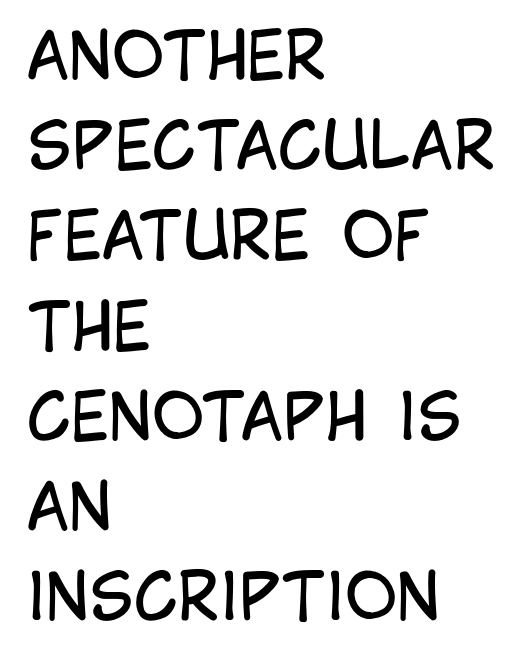
The image shows 64 px regular-weight, condensed sans-serif type, upright; set left-aligned, normal line spacing (1.41x), normal letter spacing, not underlined; low stroke contrast and a large x-height.
